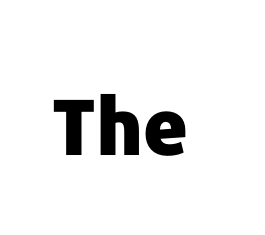
Do the letters lean? They stand straight. Serifs: no, the terminals of the letterforms are clean. The words here are not underlined. The glyphs have the mass of a bold cut. Varying glyph widths throughout — classic text-font behaviour. Observe the ordinary spacing: letters are neighbours, not strangers.
